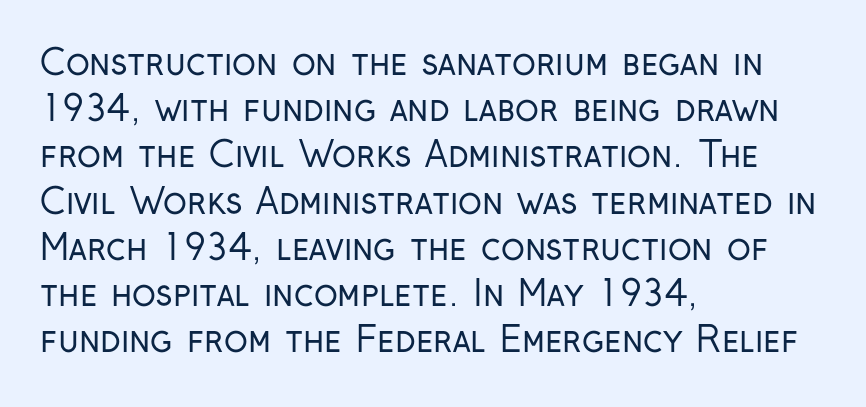
Descenders are the only things crossing below the line. Short and long lines alike share a common starting point at left. Between one letter and the next there's only the usual sliver of space. Notice how descenders clear the ascenders below comfortably — that's standard leading. Style check: upright.
